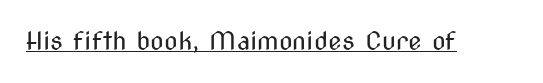
The image shows 25 px text type, upright; set normal letter spacing, underlined.
